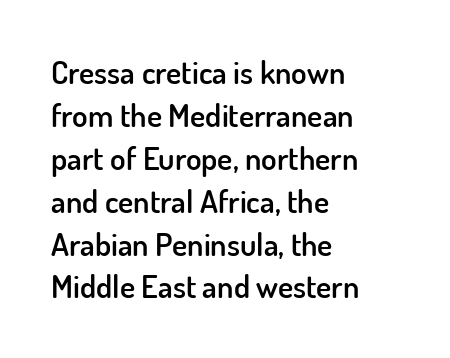
{"serif": "no", "italic": "no", "bold": "semi", "weight": "semibold", "width": "normal", "stroke_contrast": "low", "x_height": "small", "monospaced": "no", "underline": "no", "align": "left", "line_spacing": "normal", "line_spacing_ratio": 1.34, "letter_spacing": "normal", "letter_spacing_em": 0.0, "glyph_px": 32}
